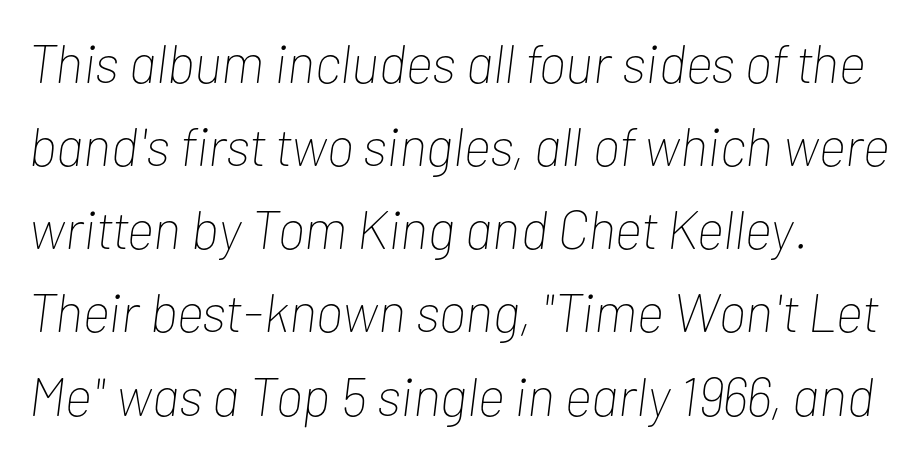
{"italic": "yes", "lean": "right", "slant_degrees": 7, "bold": "no", "weight": "thin", "width": "condensed", "stroke_contrast": "low", "x_height": "medium", "monospaced": "no", "underline": "no", "line_spacing": "normal", "line_spacing_ratio": 1.54, "letter_spacing": "normal", "letter_spacing_em": 0.0, "glyph_px": 54}
